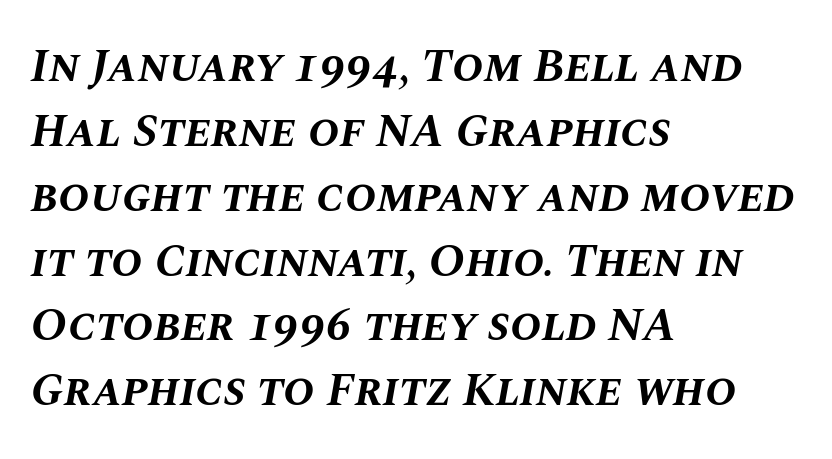
The image shows 47 px bold type, italic (leaning right); set left-aligned, normal line spacing (1.38x), normal letter spacing, not underlined; medium stroke contrast and a large x-height.
